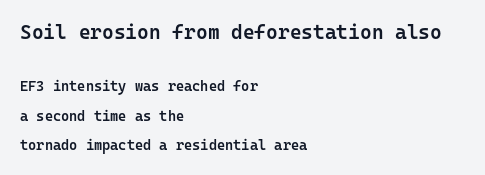
{"italic": "no", "bold": "semi", "underline": "no", "align": "left", "line_spacing": "loose", "line_spacing_ratio": 2.11, "letter_spacing": "normal", "letter_spacing_em": 0.0, "larger_block": "first", "size_ratio": 1.43, "glyph_px": 20}
